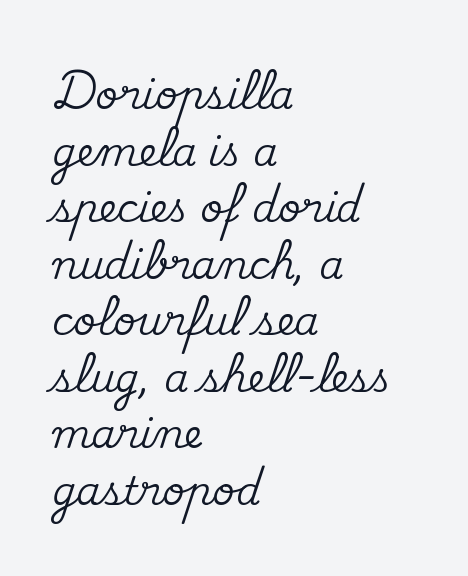
Beneath every word, the page is bare. Note the varied advance widths — an 'i' is clearly narrower than an 'm'. Check where the strokes stop: tiny serifs finish them off. The paragraph shown leans on its left margin.
